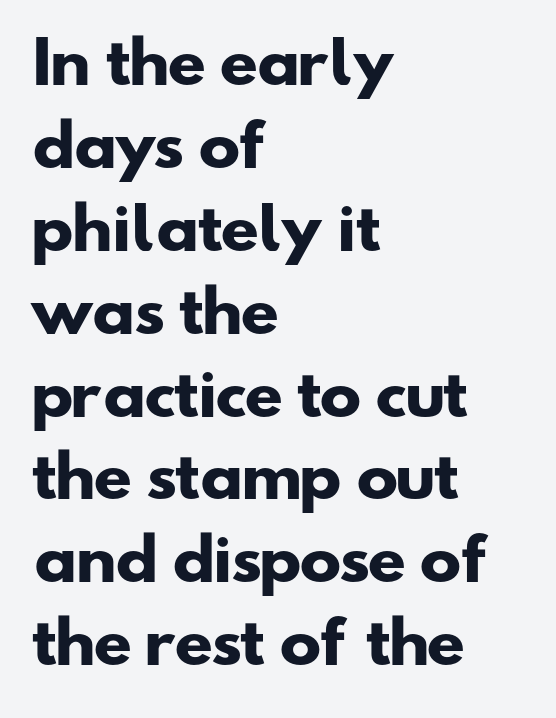
{"serif": "no", "bold": "yes", "weight": "heavy", "width": "wide", "stroke_contrast": "low", "x_height": "small", "monospaced": "no", "underline": "no", "align": "left", "line_spacing": "normal", "line_spacing_ratio": 1.48, "letter_spacing": "normal", "letter_spacing_em": 0.0, "glyph_px": 56}
